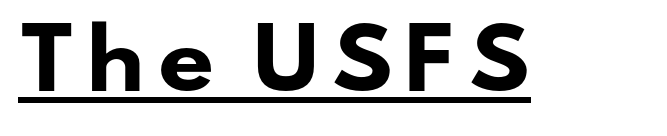
{"serif": "no", "bold": "yes", "weight": "heavy", "width": "wide", "stroke_contrast": "low", "x_height": "small", "monospaced": "no", "underline": "yes", "glyph_px": 80}
